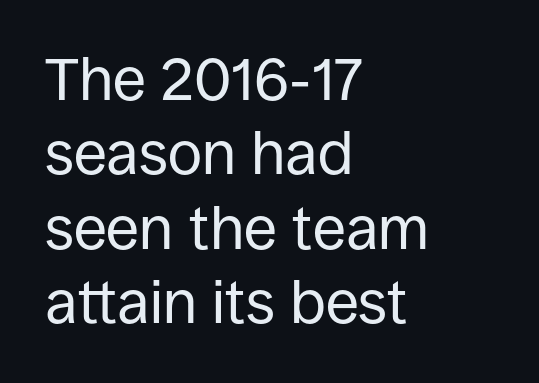
The image shows 60 px regular-weight sans-serif type, upright; set left-aligned, line spacing 1.24x, normal letter spacing, not underlined; low stroke contrast and a large x-height.
